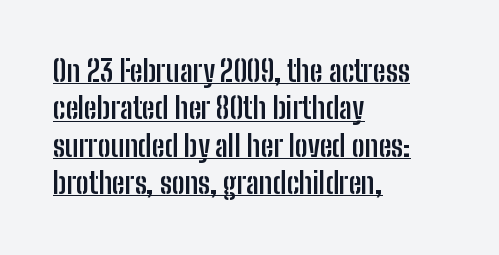
{"serif": "no", "italic": "no", "bold": "yes", "weight": "semibold", "width": "condensed", "stroke_contrast": "low", "x_height": "medium", "monospaced": "no", "underline": "yes", "align": "left", "line_spacing": "normal", "line_spacing_ratio": 1.29, "letter_spacing": "normal", "letter_spacing_em": 0.0, "glyph_px": 29}
